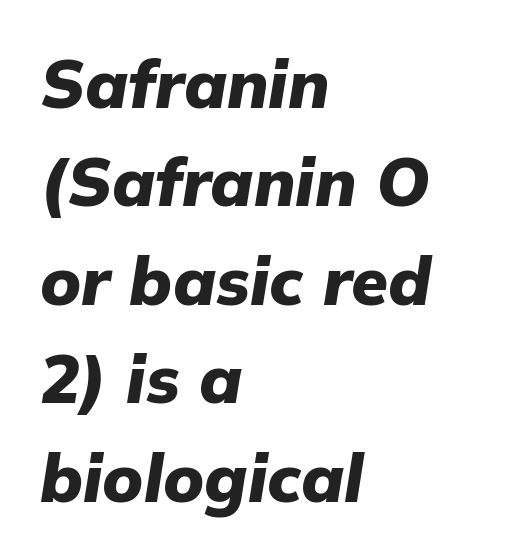
{"italic": "yes", "lean": "right", "slant_degrees": 9, "bold": "yes", "weight": "heavy", "width": "normal", "stroke_contrast": "low", "x_height": "medium", "monospaced": "no", "underline": "no", "align": "left", "line_spacing": "normal", "line_spacing_ratio": 1.47, "letter_spacing": "normal", "letter_spacing_em": 0.0, "glyph_px": 67}
